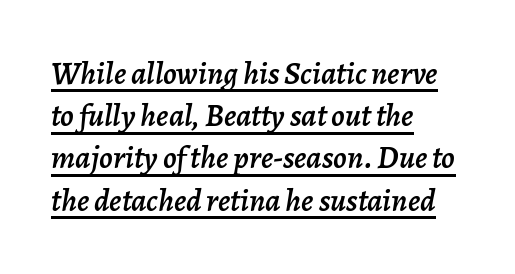
The image shows 32 px text type, italic (leaning right); set left-aligned, normal line spacing (1.32x), normal letter spacing, underlined; low stroke contrast and a medium x-height.
